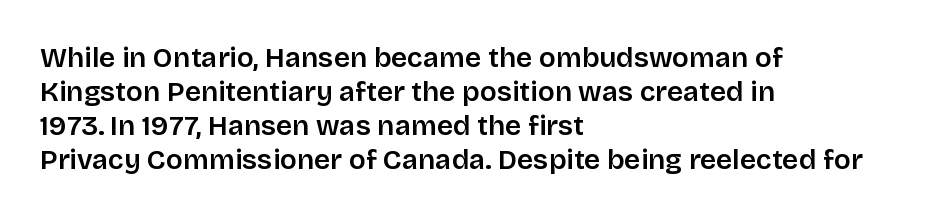
The image shows 28 px semibold sans-serif type, upright; set left-aligned, line spacing 1.21x, normal letter spacing, not underlined; low stroke contrast and a large x-height.
